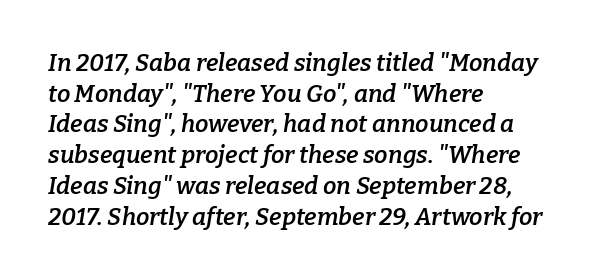
The image shows 24 px text type, italic (leaning right); set left-aligned, normal line spacing (1.28x), normal letter spacing, not underlined.
